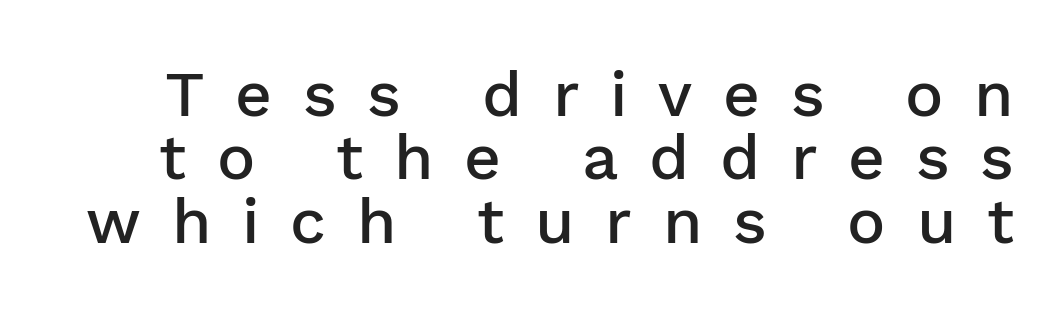
This is the in-between weight designers call semibold or demi. The space directly below the letters is spotless. Observe the absence of serifs on each vertical stroke in this sample. Is this a fixed-width face? No — the glyphs have proportional, varying widths. Honestly, the rows look squashed on top of each other. Upright lettering throughout.
